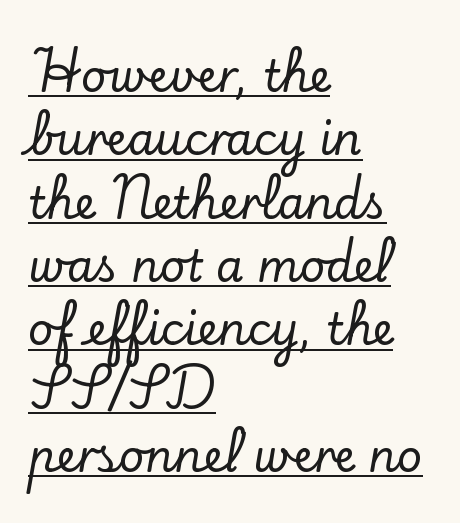
The image shows 44 px serif type; set left-aligned, normal line spacing (1.44x), normal letter spacing, underlined; low stroke contrast and a small x-height.
